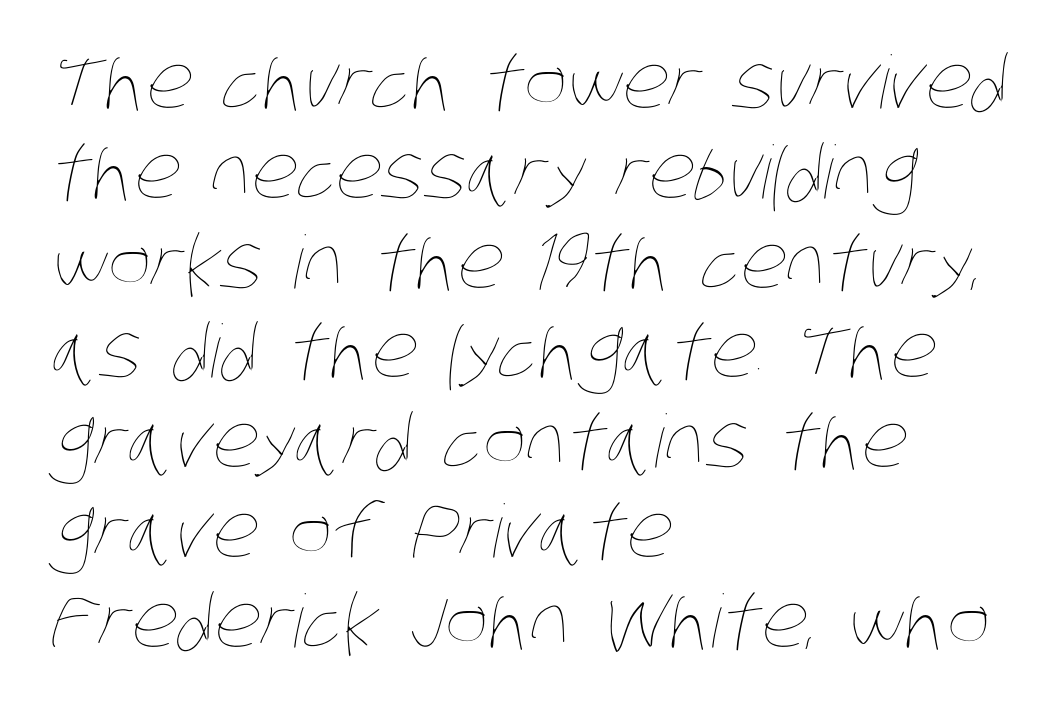
The image shows 73 px thin, condensed type; set left-aligned, line spacing 1.23x, normal letter spacing, not underlined; low stroke contrast and a large x-height.
